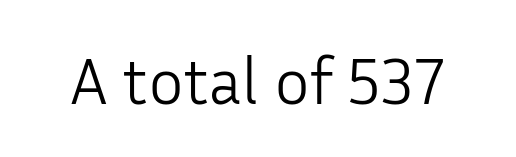
The image shows 67 px light sans-serif type, upright; set normal letter spacing, not underlined; low stroke contrast and a medium x-height.
